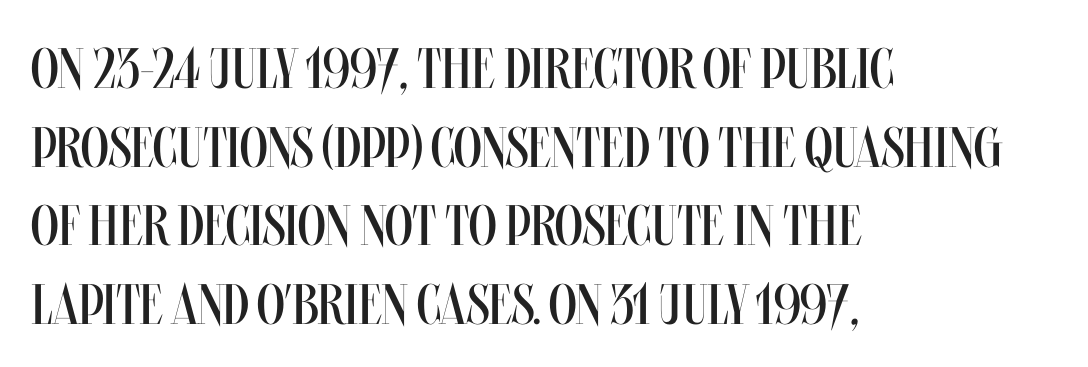
The image shows 57 px regular-weight, condensed type, upright; set left-aligned, normal line spacing (1.38x), normal letter spacing, not underlined; medium stroke contrast and a large x-height.
